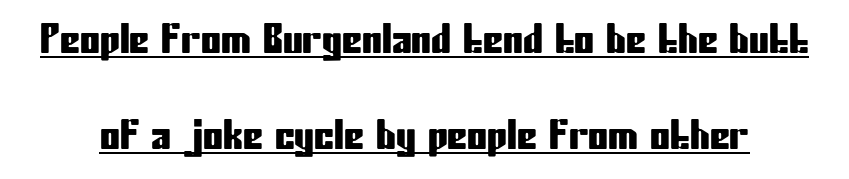
Q: Is the text italic (slanted)? A: No, it is upright.
Q: Is the typeface a serif or a sans-serif typeface? A: Sans-serif.
Q: Is the text underlined? A: Yes.
Q: Is the spacing between letters normal or unusually wide? A: Normal.
Q: Is the spacing between lines tight, normal or loose? A: Loose.
Q: Width (condensed, normal, or wide)? A: Condensed.
Q: Stroke contrast? A: Low.
Q: x-height? A: Medium.
Q: Monospaced? A: No.
